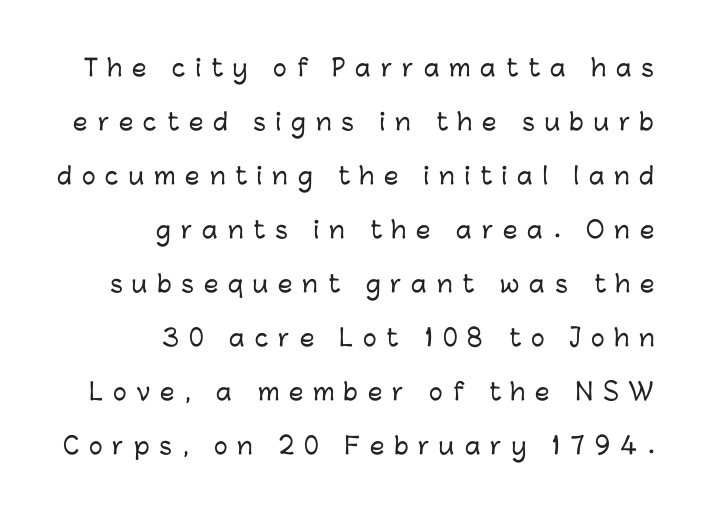
{"italic": "no", "underline": "no", "align": "right", "line_spacing": "loose", "line_spacing_ratio": 2.35, "letter_spacing": "wide", "letter_spacing_em": 0.43, "glyph_px": 23}
